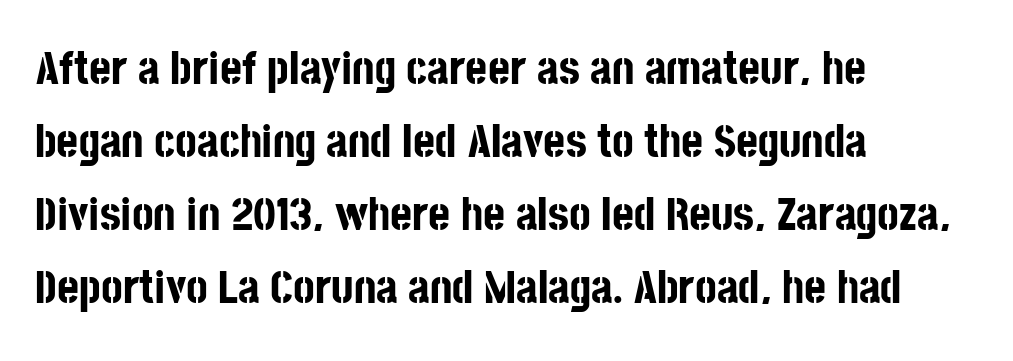
Q: Is the text bold? A: Yes.
Q: Is the text italic (slanted)? A: No, it is upright.
Q: Is the typeface a serif or a sans-serif typeface? A: Sans-serif.
Q: Is the text underlined? A: No.
Q: How is the paragraph aligned? A: Left-aligned.
Q: Is the spacing between letters normal or unusually wide? A: Normal.
Q: Is the spacing between lines tight, normal or loose? A: Normal.
Q: Width (condensed, normal, or wide)? A: Condensed.
Q: Stroke contrast? A: Low.
Q: x-height? A: Large.
Q: Monospaced? A: No.
